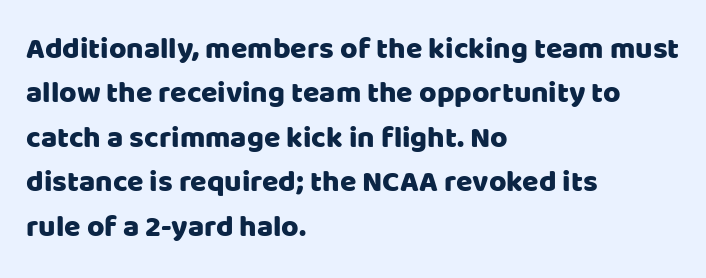
{"serif": "no", "italic": "no", "width": "normal", "stroke_contrast": "low", "x_height": "large", "monospaced": "no", "underline": "no", "align": "left", "line_spacing": "normal", "line_spacing_ratio": 1.48, "letter_spacing": "normal", "letter_spacing_em": 0.0, "glyph_px": 30}
